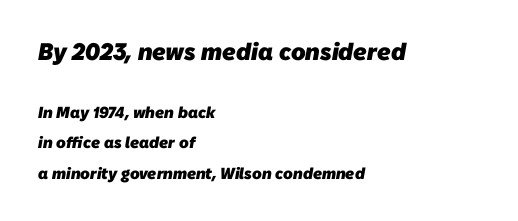
The passage shown has conventional tracking throughout. Horizontal alignment here is leftward, the default for most running prose. The space directly below the letters is spotless. Type size steps down from the first block to the second. A great deal of white space separates one row of letters from the next. On the weight axis this lands at bold, roughly 700.
